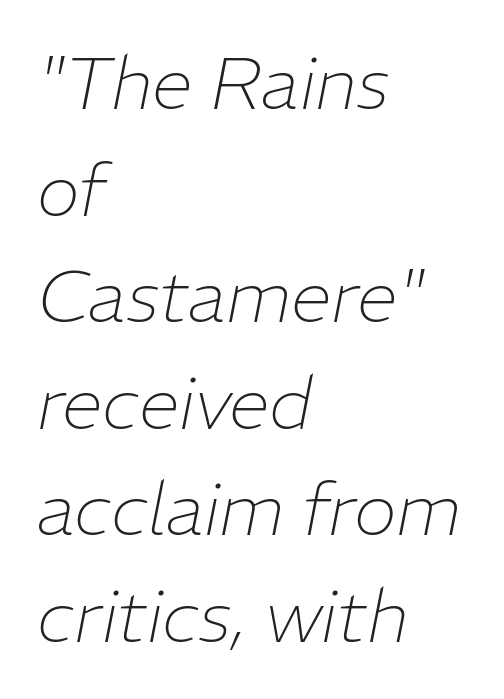
{"italic": "yes", "lean": "right", "slant_degrees": 11, "bold": "no", "weight": "thin", "width": "normal", "stroke_contrast": "low", "x_height": "medium", "monospaced": "no", "underline": "no", "align": "left", "line_spacing": "normal", "line_spacing_ratio": 1.46, "letter_spacing": "normal", "letter_spacing_em": 0.0, "glyph_px": 73}
